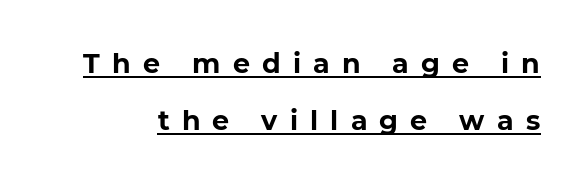
Horizontal bands of white between lines are thick stripes. Stroke thickness is high; the sample reads as a true bold. What decoration does the sample have? An underline. Upright lettering throughout.
